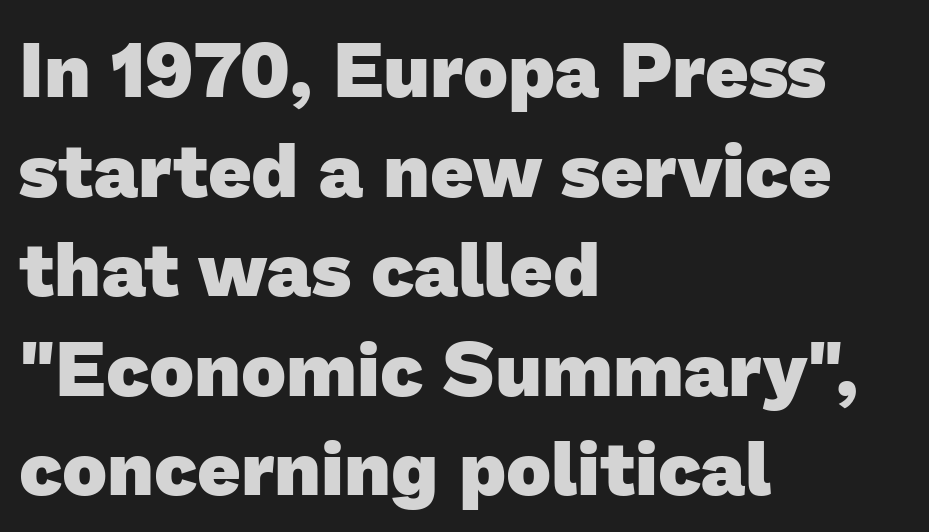
Words float on clear page, feet unadorned. If you measured baseline to baseline, you'd find a middling distance. Typographically, this falls in the sans-serif category. A typesetter would call this proportional, since set widths differ per character. Here the glyphs are tracked normally, forming tight word shapes.
